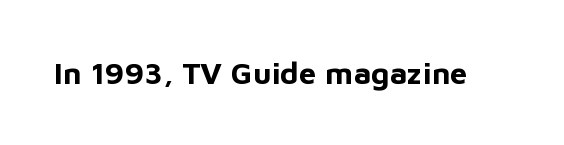
{"serif": "no", "italic": "no", "bold": "yes", "weight": "bold", "width": "normal", "stroke_contrast": "low", "x_height": "medium", "monospaced": "no", "underline": "no", "letter_spacing": "normal", "letter_spacing_em": 0.0, "glyph_px": 31}
